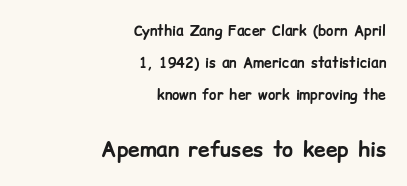
The image shows 21 px bold type, upright; set right-aligned, loose line spacing (2.28x), normal letter spacing, not underlined; the second (bottom) block is 1.5x larger.
